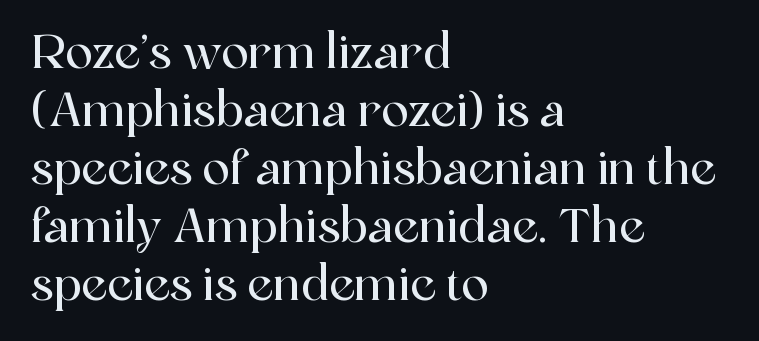
The image shows 46 px serif type, upright; set left-aligned, normal line spacing (1.26x), normal letter spacing, not underlined; a medium x-height.
